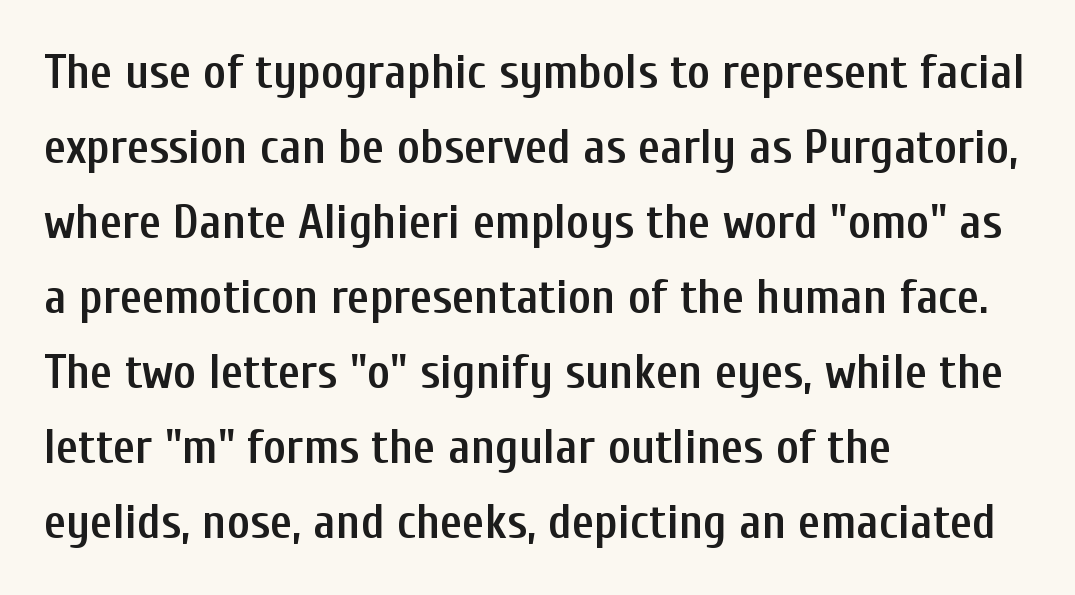
Q: Is the text bold? A: Semi-bold.
Q: Is the text italic (slanted)? A: No, it is upright.
Q: Is the typeface a serif or a sans-serif typeface? A: Sans-serif.
Q: Is the text underlined? A: No.
Q: How is the paragraph aligned? A: Left-aligned.
Q: Is the spacing between letters normal or unusually wide? A: Normal.
Q: Is the spacing between lines tight, normal or loose? A: Normal.
Q: Width (condensed, normal, or wide)? A: Condensed.
Q: Stroke contrast? A: Low.
Q: x-height? A: Medium.
Q: Monospaced? A: No.
